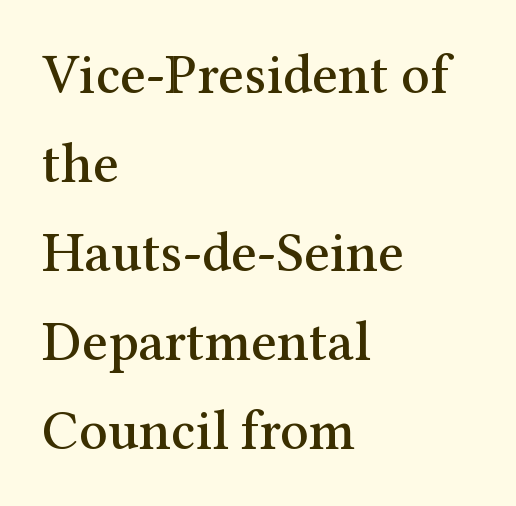
{"serif": "yes", "italic": "no", "width": "normal", "stroke_contrast": "medium", "x_height": "medium", "monospaced": "no", "underline": "no", "align": "left", "line_spacing": "normal", "line_spacing_ratio": 1.59, "letter_spacing": "normal", "letter_spacing_em": 0.0, "glyph_px": 56}
